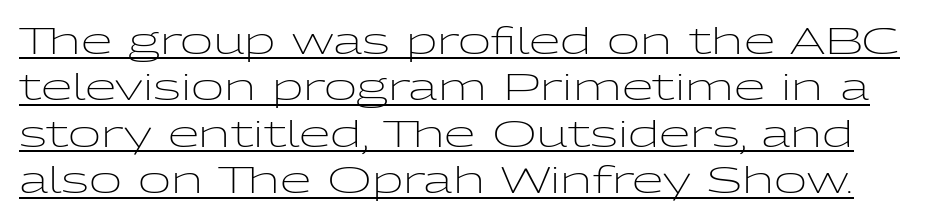
The image shows 36 px light, wide sans-serif type, upright; set normal line spacing (1.29x), normal letter spacing, underlined; low stroke contrast and a medium x-height.
